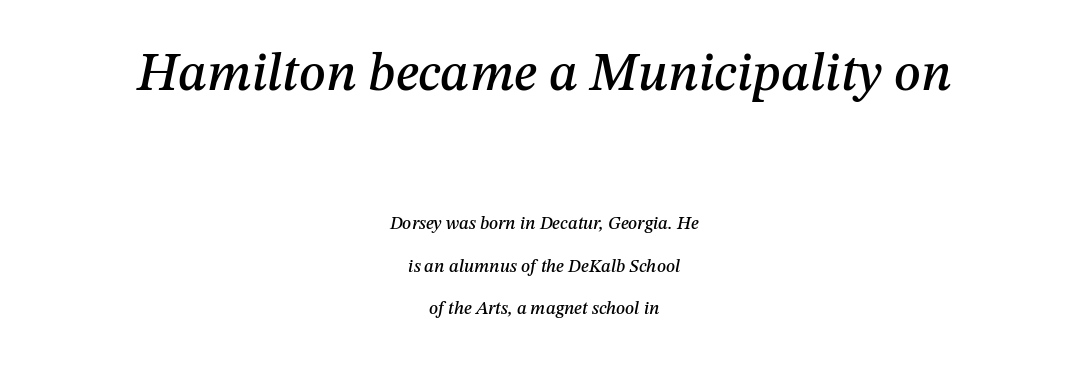
The image shows 53 px text type, italic (leaning right); set centered, loose line spacing (2.34x), normal letter spacing, not underlined; the first (top) block is 2.94x larger; medium stroke contrast and a medium x-height.
